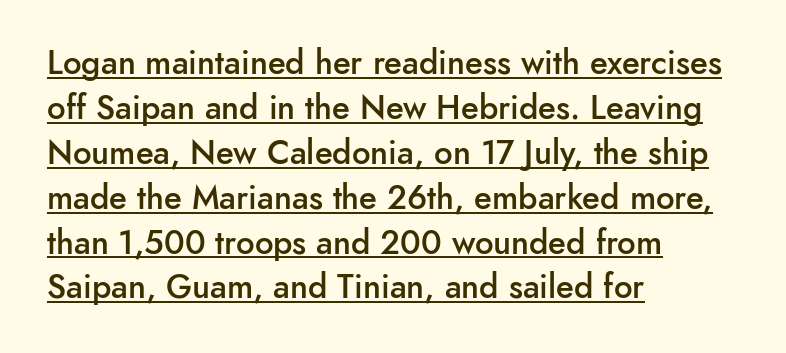
{"serif": "no", "italic": "no", "bold": "semi", "weight": "semibold", "width": "normal", "stroke_contrast": "low", "x_height": "small", "monospaced": "no", "underline": "yes", "align": "left", "line_spacing": "normal", "line_spacing_ratio": 1.36, "letter_spacing": "normal", "letter_spacing_em": 0.0, "glyph_px": 33}
